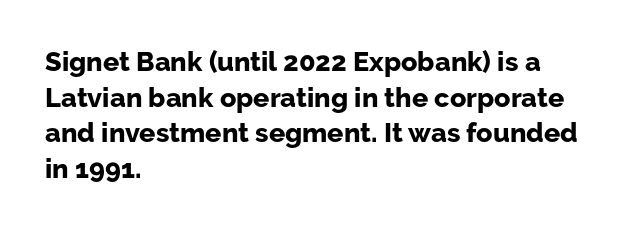
{"italic": "no", "bold": "yes", "underline": "no", "align": "left", "line_spacing": "normal", "line_spacing_ratio": 1.32, "letter_spacing": "normal", "letter_spacing_em": 0.0, "glyph_px": 27}
